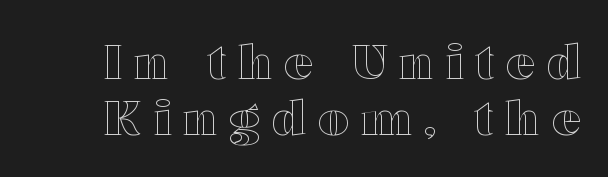
Q: Is the text italic (slanted)? A: No, it is upright.
Q: Is the text underlined? A: No.
Q: Is the spacing between letters normal or unusually wide? A: Unusually wide.
Q: Is the spacing between lines tight, normal or loose? A: Tight.
Q: Width (condensed, normal, or wide)? A: Wide.
Q: x-height? A: Medium.
Q: Monospaced? A: No.
